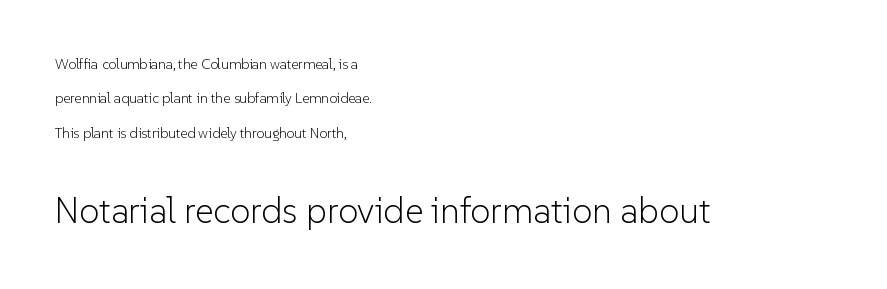
The image shows 36 px light sans-serif type, upright; set left-aligned, loose line spacing (2.45x), normal letter spacing, not underlined; the second (bottom) block is 2.57x larger; low stroke contrast and a medium x-height.
